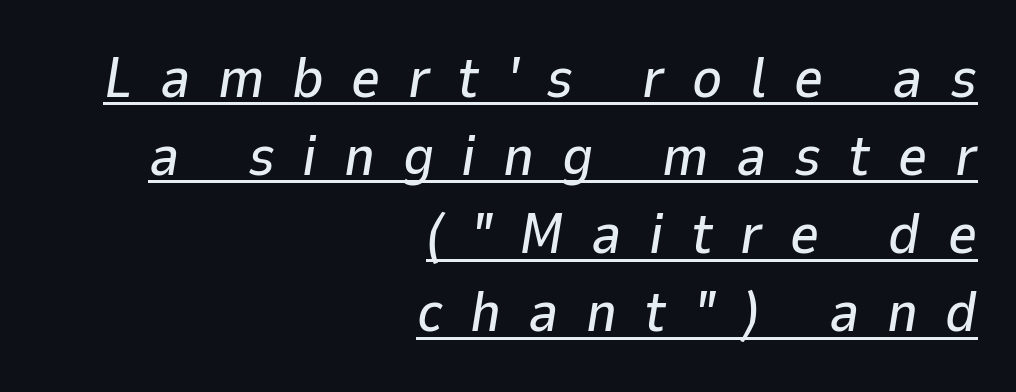
{"italic": "yes", "lean": "right", "slant_degrees": 9, "width": "normal", "stroke_contrast": "low", "x_height": "medium", "monospaced": "no", "underline": "yes", "align": "right", "line_spacing": "normal", "line_spacing_ratio": 1.37, "letter_spacing": "wide", "letter_spacing_em": 0.48, "glyph_px": 57}
